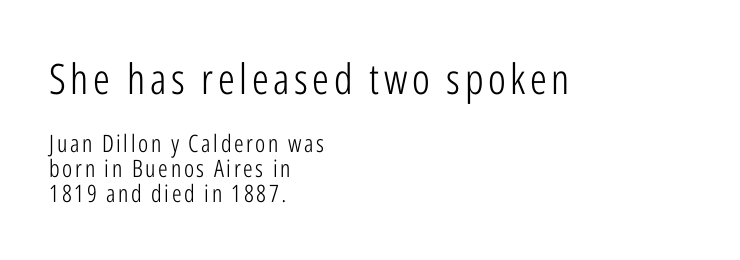
Q: Is the text bold? A: No.
Q: Is the text italic (slanted)? A: No, it is upright.
Q: Is the typeface a serif or a sans-serif typeface? A: Sans-serif.
Q: Is the text underlined? A: No.
Q: How is the paragraph aligned? A: Left-aligned.
Q: Is the spacing between lines tight, normal or loose? A: Tight.
Q: Which block of text is set in a larger size, the first (top) or the second (bottom)? A: The first (top) one.
Q: Width (condensed, normal, or wide)? A: Condensed.
Q: Stroke contrast? A: Low.
Q: x-height? A: Medium.
Q: Monospaced? A: No.
